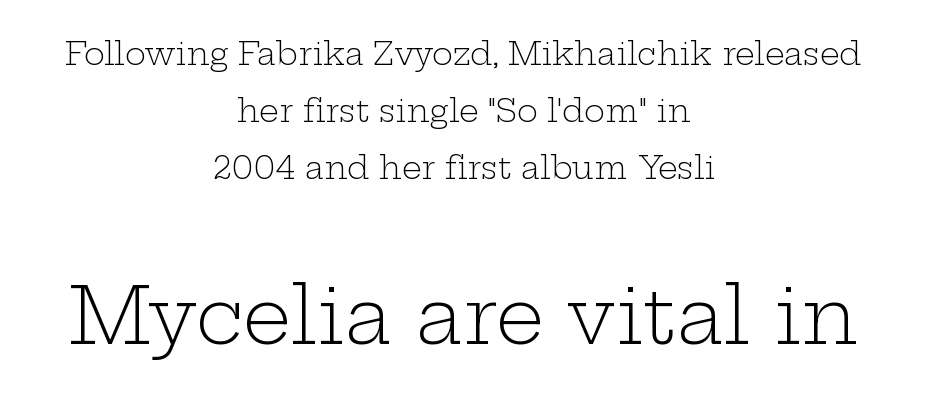
Note: serifs present on the glyphs. Quick note: underline off. Does extra space separate the letters? No, they use regular spacing. The face used here is proportionally spaced, like ordinary book or web type.
